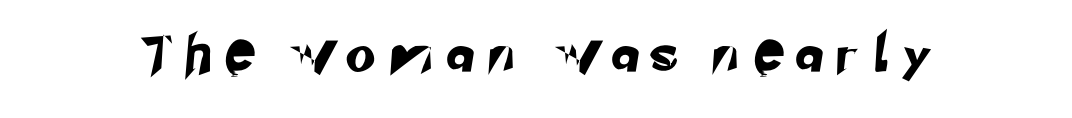
Unlike a traditional serif, this face leaves its strokes unadorned. This rendering widens character spacing well past its baseline value. Varying glyph widths throughout — classic text-font behaviour. Words float on clear page, feet unadorned.
